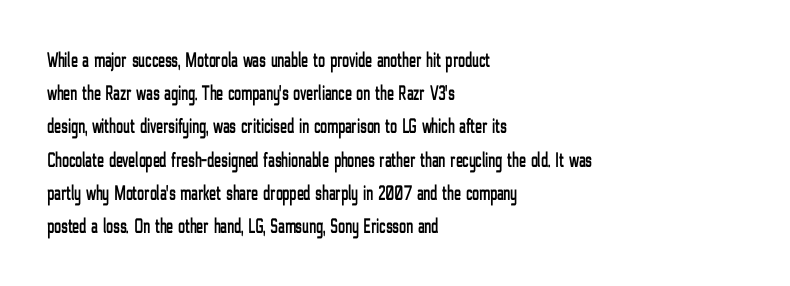
The tracking reads as untouched default to a designer's eye. Anything drawn beneath the words? Only blank space. Leading: standard. The lettering holds an erect, upright posture throughout.
